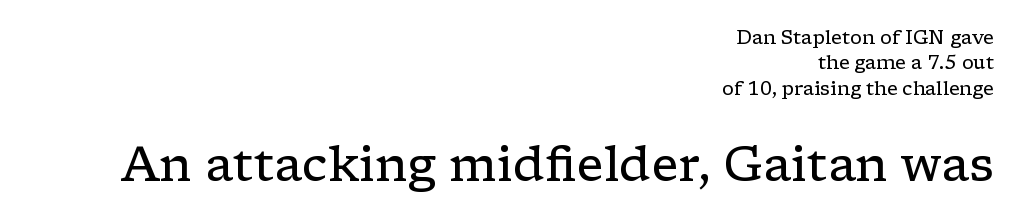
{"serif": "yes", "italic": "no", "bold": "no", "weight": "regular", "width": "wide", "stroke_contrast": "low", "x_height": "medium", "monospaced": "no", "underline": "no", "align": "right", "line_spacing": "normal", "line_spacing_ratio": 1.34, "letter_spacing": "normal", "letter_spacing_em": 0.0, "larger_block": "second", "size_ratio": 2.53, "glyph_px": 48}
